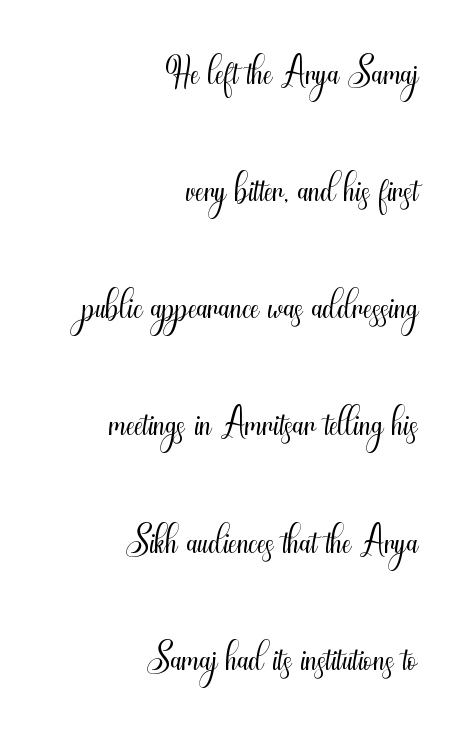
The image shows 55 px light, condensed sans-serif type; set right-aligned, loose line spacing (2.13x), normal letter spacing, not underlined; medium stroke contrast and a small x-height.
